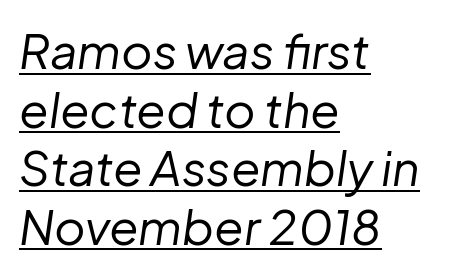
The image shows 48 px regular-weight type, italic (leaning right); set left-aligned, line spacing 1.22x, normal letter spacing, underlined; low stroke contrast and a medium x-height.
